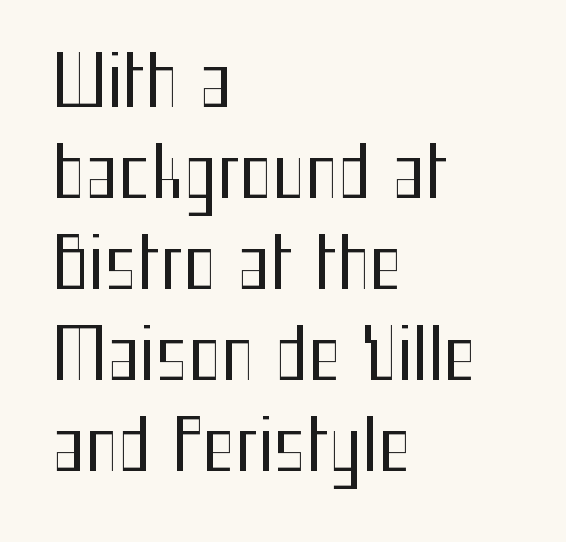
Q: Is the text bold? A: No.
Q: Is the text italic (slanted)? A: No, it is upright.
Q: Is the typeface a serif or a sans-serif typeface? A: Sans-serif.
Q: Is the text underlined? A: No.
Q: How is the paragraph aligned? A: Left-aligned.
Q: Is the spacing between letters normal or unusually wide? A: Normal.
Q: Is the spacing between lines tight, normal or loose? A: Normal.
Q: Width (condensed, normal, or wide)? A: Condensed.
Q: Stroke contrast? A: Medium.
Q: x-height? A: Medium.
Q: Monospaced? A: No.
